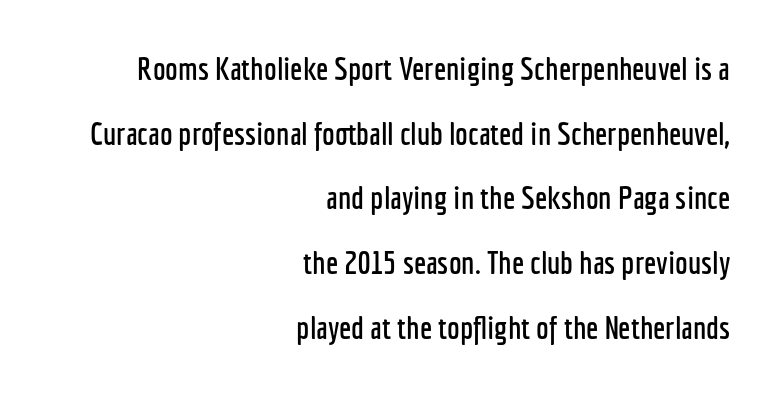
The image shows 32 px condensed sans-serif type, upright; set right-aligned, loose line spacing (2.02x), normal letter spacing, not underlined; low stroke contrast and a medium x-height.
